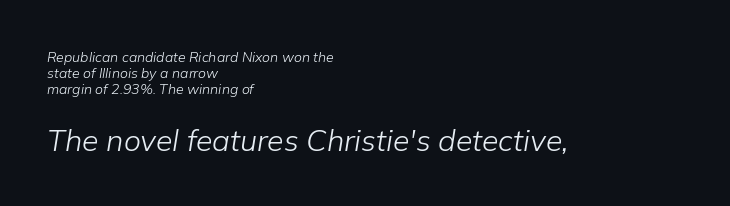
The image shows 30 px light type, italic (leaning right); set left-aligned, line spacing 1.16x, normal letter spacing, not underlined; the second (bottom) block is 2.14x larger; low stroke contrast and a medium x-height.
